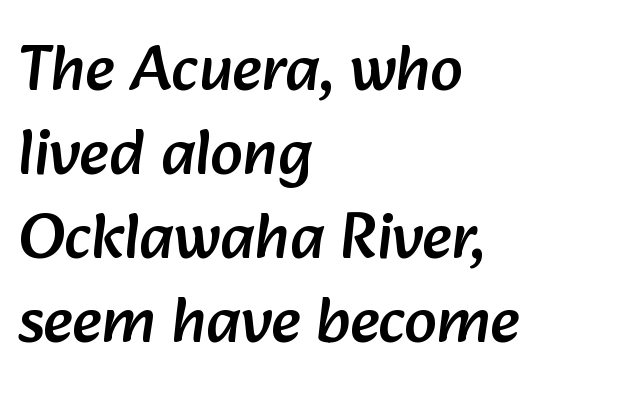
Typographically, this falls in the sans-serif category. Note the varied advance widths — an 'i' is clearly narrower than an 'm'. The ragged edge is on the right, which tells us the setting is flush left. Honestly, there is no underline to notice here at all. Regular leading. Default kerning and tracking; the words read as compact shapes.
